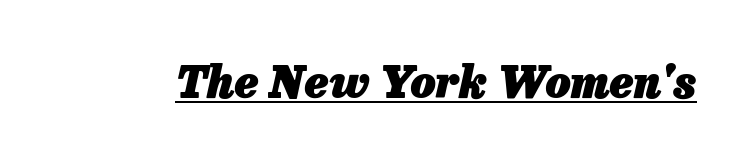
The image shows 44 px heavy type, italic (leaning right); set normal letter spacing, underlined; low stroke contrast and a medium x-height.
